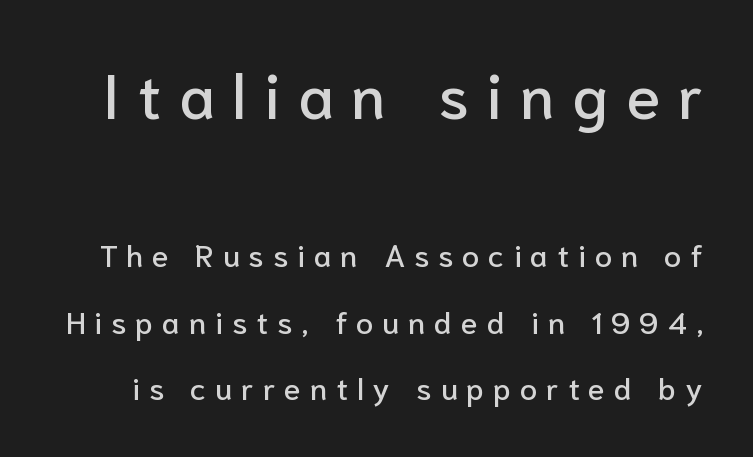
The image shows 62 px sans-serif type, upright; set loose line spacing (2.14x), unusually wide letter spacing (+0.29 em), not underlined; the first (top) block is 2.0x larger; low stroke contrast and a medium x-height.
